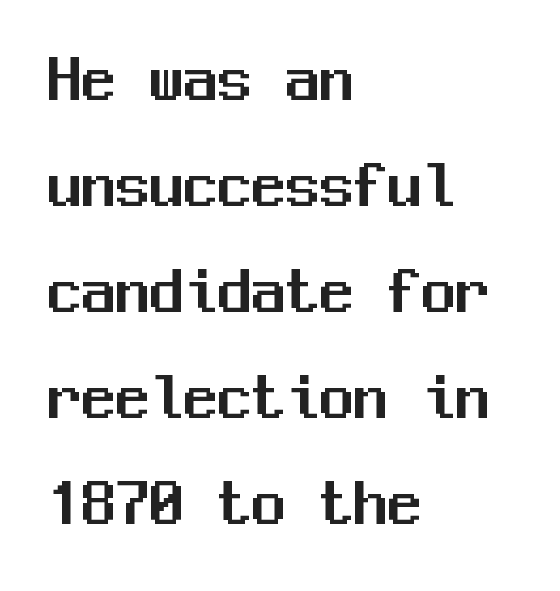
Q: Is the text italic (slanted)? A: No, it is upright.
Q: Is the typeface a serif or a sans-serif typeface? A: Sans-serif.
Q: Is the text underlined? A: No.
Q: How is the paragraph aligned? A: Left-aligned.
Q: Is the spacing between letters normal or unusually wide? A: Normal.
Q: Is the spacing between lines tight, normal or loose? A: Normal.
Q: Width (condensed, normal, or wide)? A: Normal.
Q: Stroke contrast? A: Medium.
Q: x-height? A: Medium.
Q: Monospaced? A: Yes.
